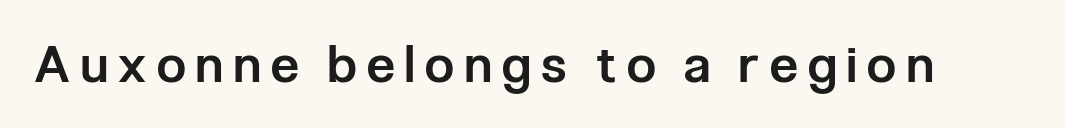
Q: Is the text bold? A: Semi-bold.
Q: Is the text italic (slanted)? A: No, it is upright.
Q: Is the typeface a serif or a sans-serif typeface? A: Sans-serif.
Q: Is the text underlined? A: No.
Q: Is the spacing between letters normal or unusually wide? A: Unusually wide.
Q: Width (condensed, normal, or wide)? A: Condensed.
Q: Stroke contrast? A: Low.
Q: x-height? A: Medium.
Q: Monospaced? A: No.
